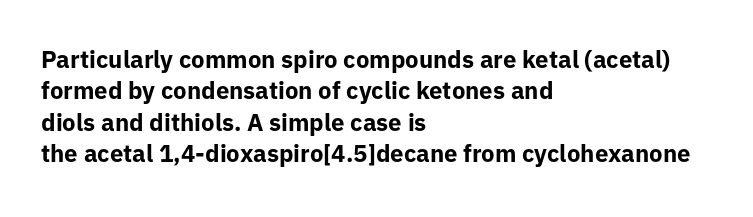
The image shows 24 px bold type, upright; set left-aligned, normal line spacing (1.31x), normal letter spacing, not underlined.
